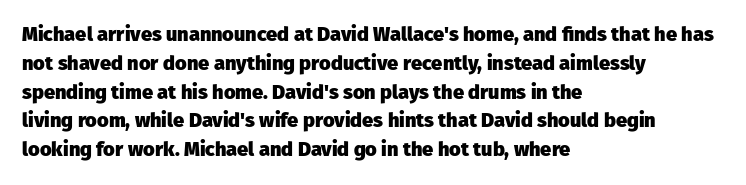
The image shows 20 px bold type, upright; set left-aligned, normal line spacing (1.44x), normal letter spacing, not underlined.
